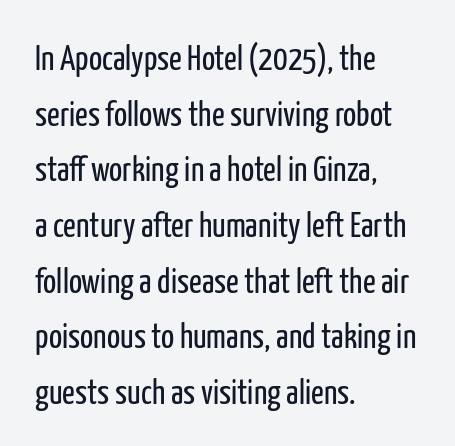
Horizontal bands of white between lines are of average thickness. Descender tails drop into unmarked territory. The rag falls on the right side of this text block. Characters follow at the spacing the type designer built in. Weight class: somewhere from thin through regular.
